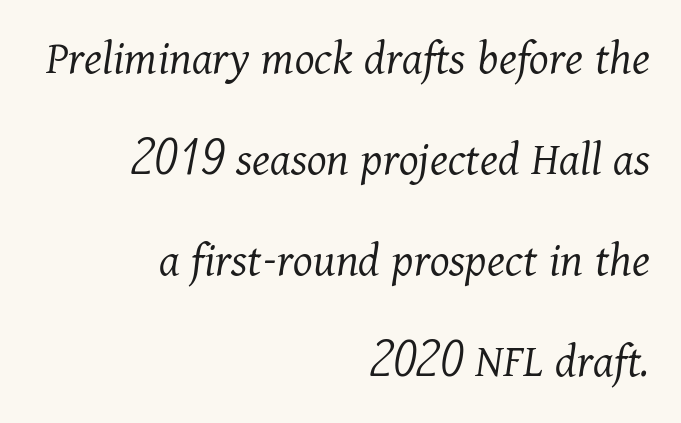
Q: Is the text bold? A: No.
Q: Is the text italic (slanted)? A: Yes, it leans right by about 11 degrees.
Q: Is the typeface a serif or a sans-serif typeface? A: Serif.
Q: Is the text underlined? A: No.
Q: How is the paragraph aligned? A: Right-aligned.
Q: Is the spacing between letters normal or unusually wide? A: Normal.
Q: Is the spacing between lines tight, normal or loose? A: Loose.
Q: Width (condensed, normal, or wide)? A: Normal.
Q: Stroke contrast? A: Medium.
Q: x-height? A: Medium.
Q: Monospaced? A: No.
